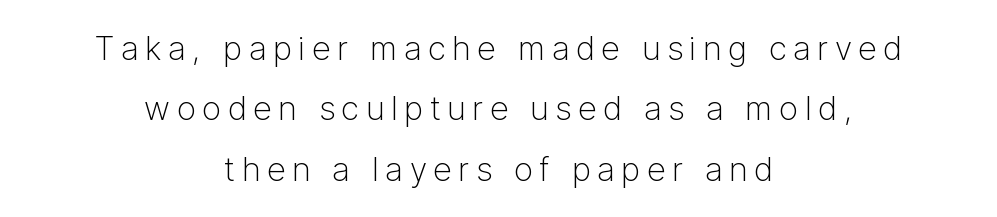
Q: Is the text bold? A: No.
Q: Is the text italic (slanted)? A: No, it is upright.
Q: Is the typeface a serif or a sans-serif typeface? A: Sans-serif.
Q: Is the text underlined? A: No.
Q: How is the paragraph aligned? A: Centered.
Q: Is the spacing between letters normal or unusually wide? A: Unusually wide.
Q: Width (condensed, normal, or wide)? A: Normal.
Q: Stroke contrast? A: Low.
Q: x-height? A: Medium.
Q: Monospaced? A: No.
